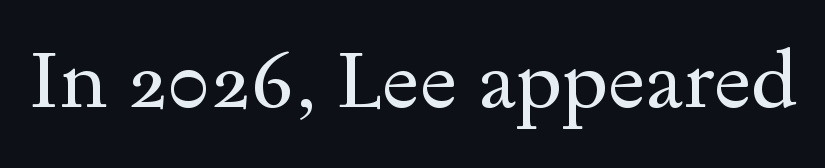
The image shows 80 px regular-weight, wide serif type, upright; set normal letter spacing, not underlined; a small x-height.
